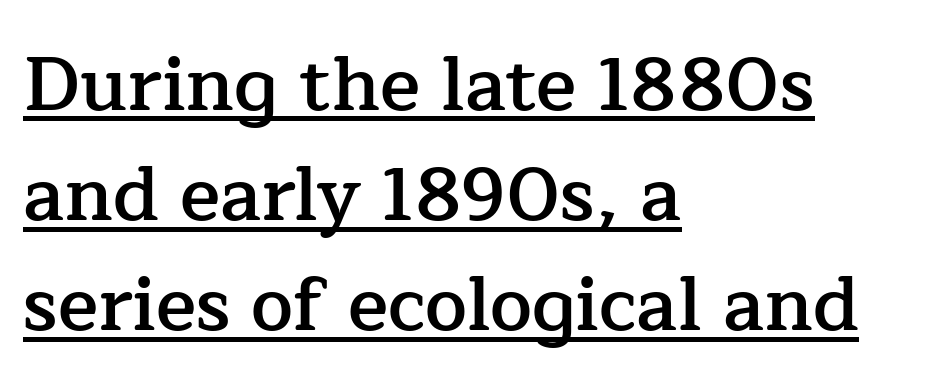
The image shows 75 px semibold serif type, upright; set left-aligned, normal line spacing (1.47x), normal letter spacing, underlined; low stroke contrast and a medium x-height.
